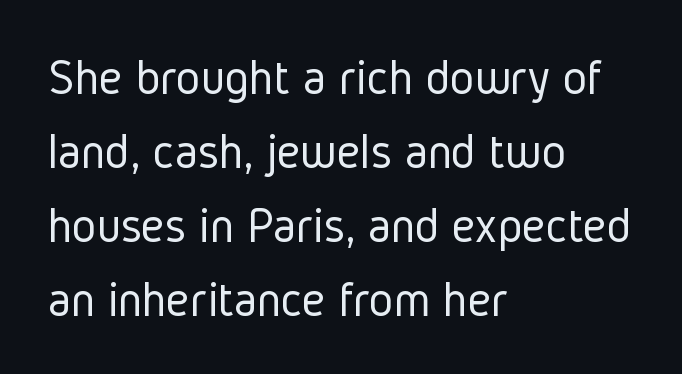
The image shows 52 px light, condensed sans-serif type, upright; set left-aligned, normal line spacing (1.42x), normal letter spacing, not underlined; low stroke contrast and a medium x-height.
